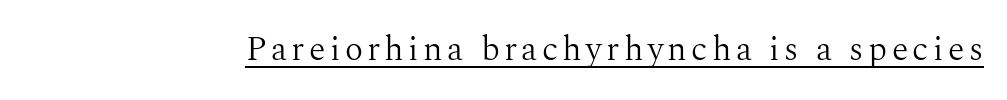
{"serif": "yes", "italic": "no", "bold": "no", "weight": "light", "width": "normal", "stroke_contrast": "medium", "x_height": "medium", "monospaced": "no", "underline": "yes", "glyph_px": 34}
